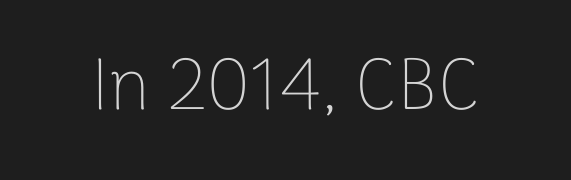
The image shows 73 px thin sans-serif type, upright; set normal letter spacing, not underlined; low stroke contrast and a medium x-height.
